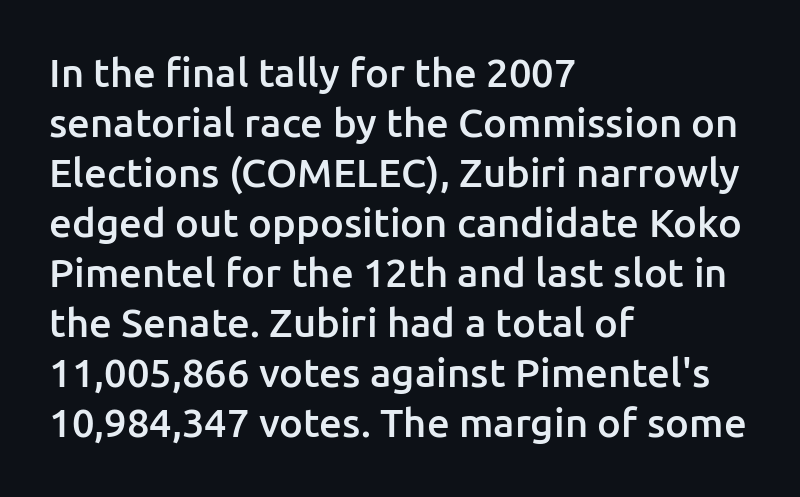
The image shows 40 px semibold sans-serif type, upright; set left-aligned, normal line spacing (1.25x), normal letter spacing, not underlined; low stroke contrast and a medium x-height.
